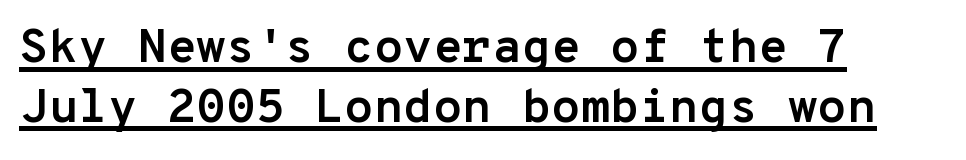
{"serif": "no", "italic": "no", "bold": "yes", "weight": "semibold", "width": "normal", "stroke_contrast": "low", "x_height": "medium", "monospaced": "yes", "underline": "yes", "align": "left", "line_spacing_ratio": 1.24, "letter_spacing": "normal", "letter_spacing_em": 0.0, "glyph_px": 48}
